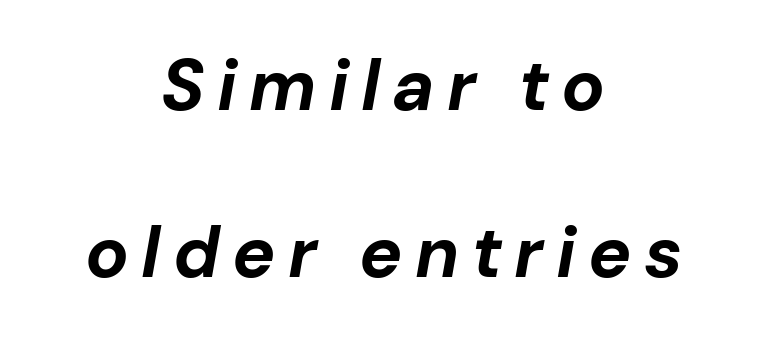
Q: Is the text bold? A: Yes.
Q: Is the text italic (slanted)? A: Yes, it leans right by about 10 degrees.
Q: Is the text underlined? A: No.
Q: How is the paragraph aligned? A: Centered.
Q: Is the spacing between lines tight, normal or loose? A: Loose.
Q: Width (condensed, normal, or wide)? A: Normal.
Q: Stroke contrast? A: Low.
Q: x-height? A: Medium.
Q: Monospaced? A: No.
